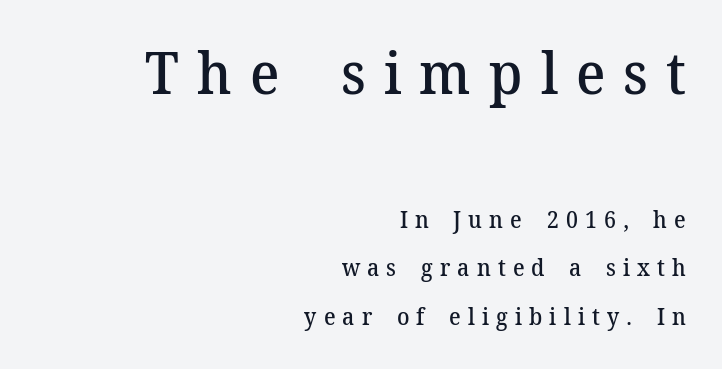
A flush-right, rag-left setting is used for this passage. This rendering employs a face with finishing strokes, i.e., a serif. Regarding leading, the lines here are spaced well apart. A typesetter would call this proportional, since set widths differ per character.
